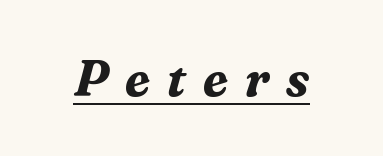
{"serif": "yes", "italic": "yes", "lean": "right", "slant_degrees": 16, "bold": "yes", "weight": "bold", "width": "normal", "stroke_contrast": "medium", "x_height": "medium", "monospaced": "no", "underline": "yes", "letter_spacing": "wide", "letter_spacing_em": 0.34, "glyph_px": 50}
